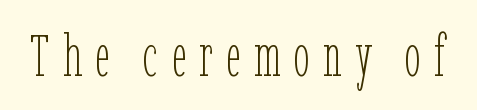
Do the characters align in a grid? No, the font is proportional. Rule under the text: the space is simply empty. Glyph-to-glyph distance is far greater than everyday printed text. No chunkiness to these letters — they're not bold. You can tell it's not italic because the verticals are truly vertical.
